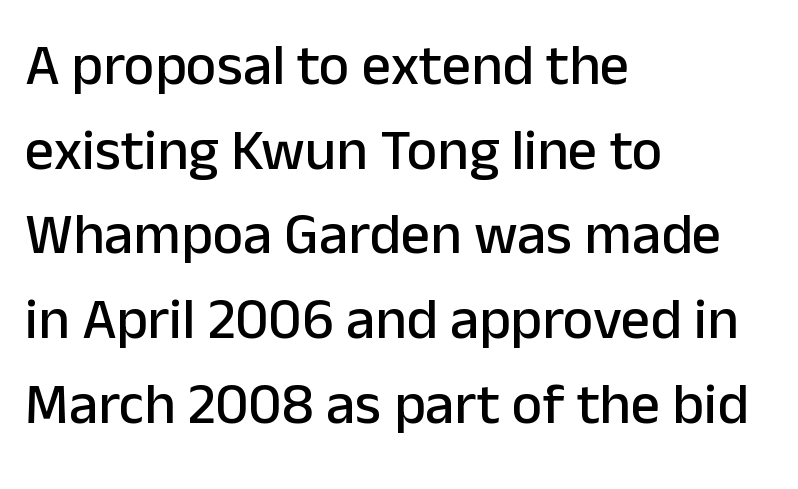
All the whitespace from short lines collects on the right. Is there much room between lines? A standard amount, neither cramped nor airy. The passage shown is typed in a proportional face where columns would drift. The space beneath each line is pristine and unruled.
